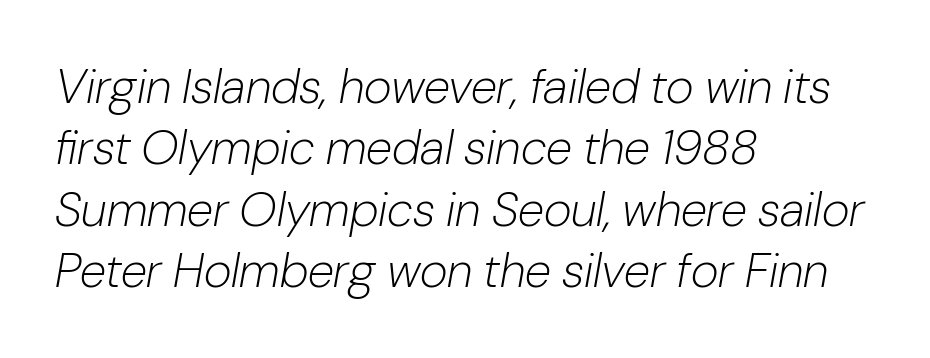
{"italic": "yes", "lean": "right", "slant_degrees": 10, "bold": "no", "weight": "light", "width": "normal", "stroke_contrast": "low", "x_height": "medium", "monospaced": "no", "underline": "no", "align": "left", "line_spacing": "normal", "line_spacing_ratio": 1.28, "letter_spacing": "normal", "letter_spacing_em": 0.0, "glyph_px": 48}
